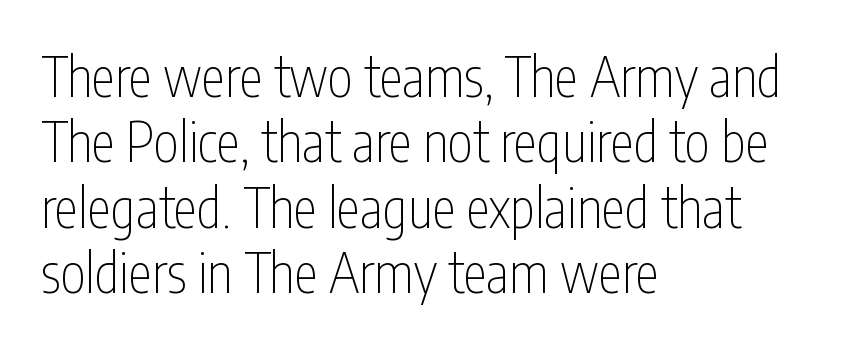
The image shows 54 px thin, condensed sans-serif type, upright; set left-aligned, line spacing 1.21x, normal letter spacing, not underlined; low stroke contrast and a medium x-height.
